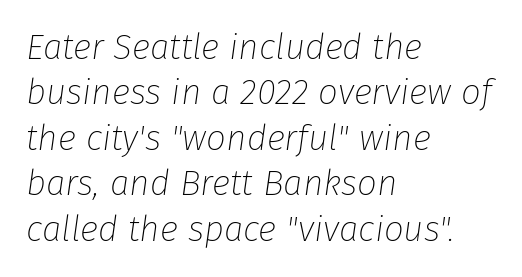
The space beneath each line is pristine and unruled. Nothing heavy about these letters — not bold at all. Observe the lean: these are italic letterforms. The rendering uses natural spacing where letterforms have individual widths. Leading matches the norm, producing a regular column. Words appear dense and cohesive because spacing is normal.
